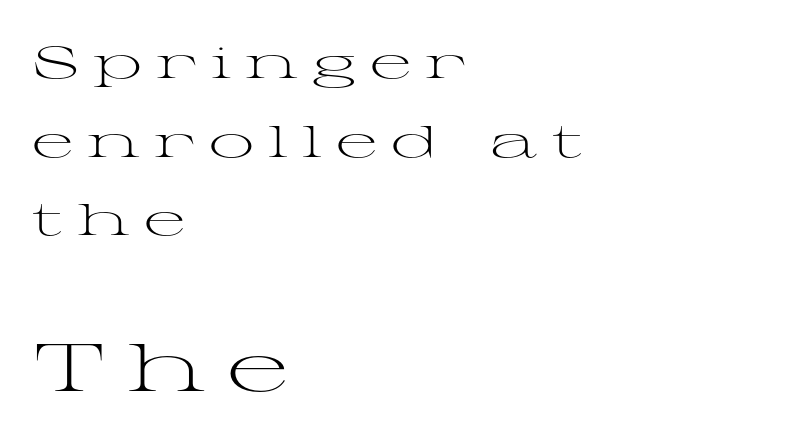
Q: Is the text bold? A: No.
Q: Is the text italic (slanted)? A: No, it is upright.
Q: Is the typeface a serif or a sans-serif typeface? A: Serif.
Q: Is the text underlined? A: No.
Q: How is the paragraph aligned? A: Left-aligned.
Q: Is the spacing between letters normal or unusually wide? A: Unusually wide.
Q: Which block of text is set in a larger size, the first (top) or the second (bottom)? A: The second (bottom) one.
Q: Width (condensed, normal, or wide)? A: Wide.
Q: Stroke contrast? A: Medium.
Q: x-height? A: Medium.
Q: Monospaced? A: No.
